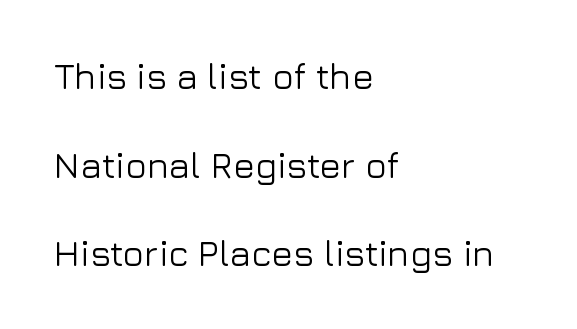
The gap between lines stays unmarked. Vertical spacing — loose. Is this a fixed-width face? No — the glyphs have proportional, varying widths. The designer went with a sans here, leaving each stem footless.
